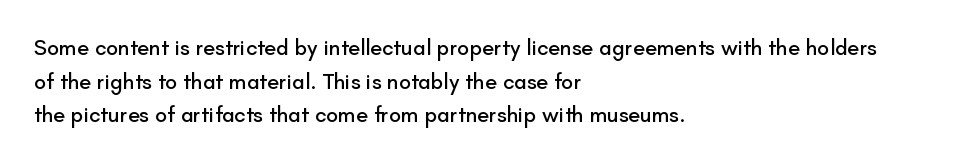
One glance says typical: line gaps are just what's usual. The letters stand upright; this is a roman face. The gap between lines stays unmarked. These lines keep a tight, regular rhythm from letter to letter. Casual observation: everything's shoved over to the left.
